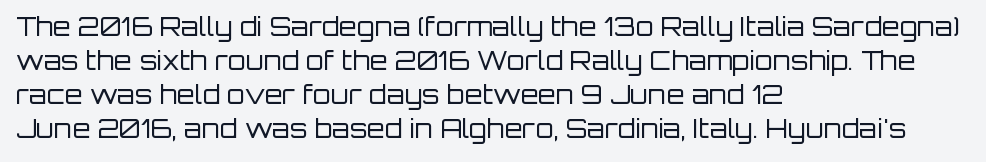
Q: Is the text bold? A: No.
Q: Is the text italic (slanted)? A: No, it is upright.
Q: Is the text underlined? A: No.
Q: How is the paragraph aligned? A: Left-aligned.
Q: Is the spacing between letters normal or unusually wide? A: Normal.
Q: Is the spacing between lines tight, normal or loose? A: Normal.
